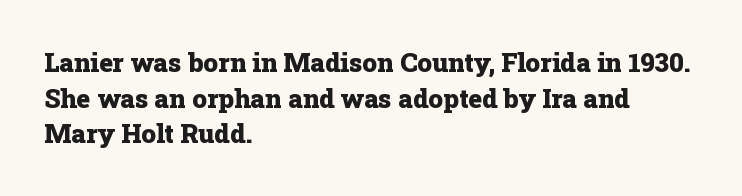
{"italic": "no", "bold": "yes", "underline": "no", "align": "left", "line_spacing": "normal", "line_spacing_ratio": 1.37, "letter_spacing": "normal", "letter_spacing_em": 0.0, "glyph_px": 26}
